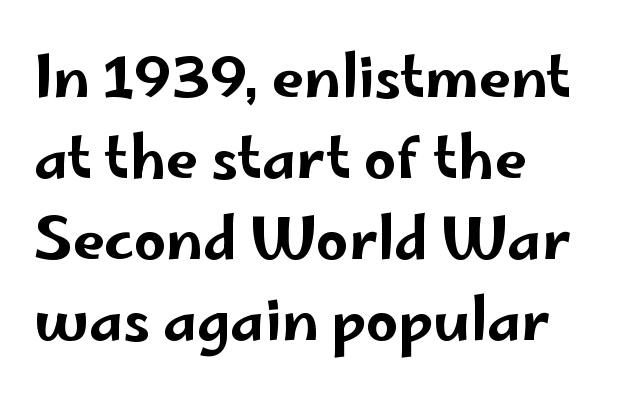
Q: Is the text italic (slanted)? A: No, it is upright.
Q: Is the typeface a serif or a sans-serif typeface? A: Sans-serif.
Q: Is the text underlined? A: No.
Q: How is the paragraph aligned? A: Left-aligned.
Q: Is the spacing between letters normal or unusually wide? A: Normal.
Q: Is the spacing between lines tight, normal or loose? A: Normal.
Q: Width (condensed, normal, or wide)? A: Wide.
Q: Stroke contrast? A: Low.
Q: x-height? A: Small.
Q: Monospaced? A: No.
